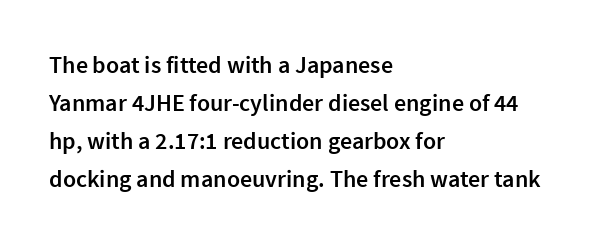
{"italic": "no", "bold": "semi", "underline": "no", "align": "left", "line_spacing": "normal", "line_spacing_ratio": 1.58, "letter_spacing": "normal", "letter_spacing_em": 0.0, "glyph_px": 24}
